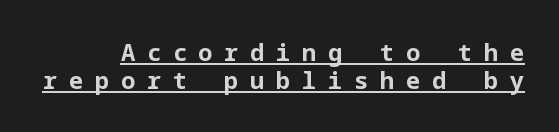
The image shows 24 px bold type, upright; set tight line spacing (1.15x), unusually wide letter spacing (+0.48 em), underlined.
